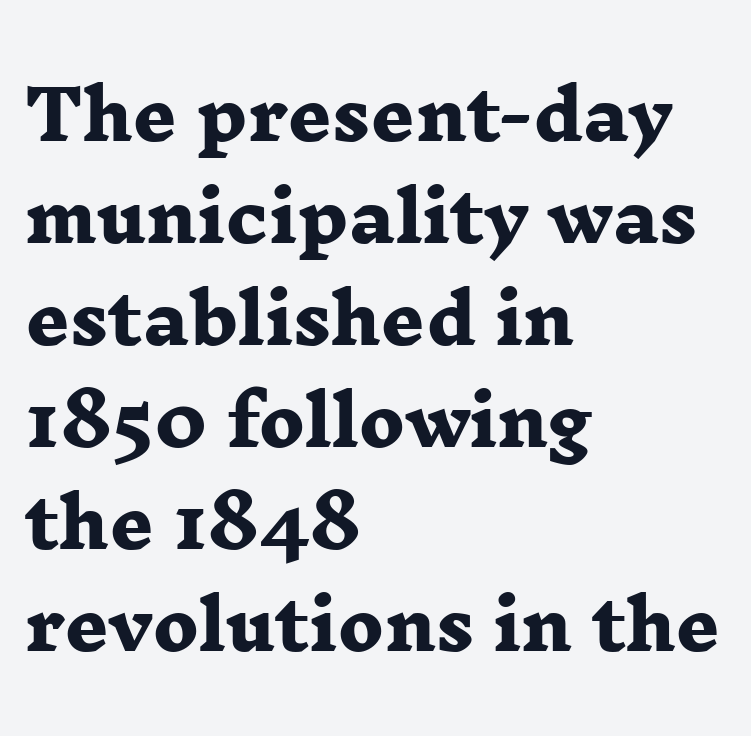
The image shows 68 px heavy, wide serif type; set left-aligned, normal line spacing (1.5x), normal letter spacing, not underlined; low stroke contrast and a medium x-height.
